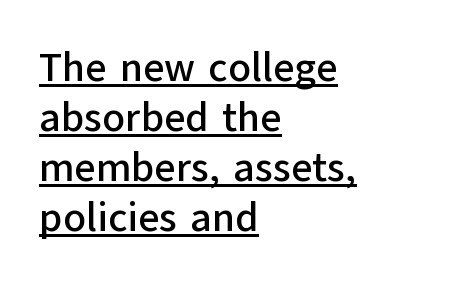
Q: Is the text italic (slanted)? A: No, it is upright.
Q: Is the typeface a serif or a sans-serif typeface? A: Sans-serif.
Q: Is the text underlined? A: Yes.
Q: How is the paragraph aligned? A: Left-aligned.
Q: Is the spacing between letters normal or unusually wide? A: Normal.
Q: Width (condensed, normal, or wide)? A: Normal.
Q: Stroke contrast? A: Low.
Q: x-height? A: Medium.
Q: Monospaced? A: No.
